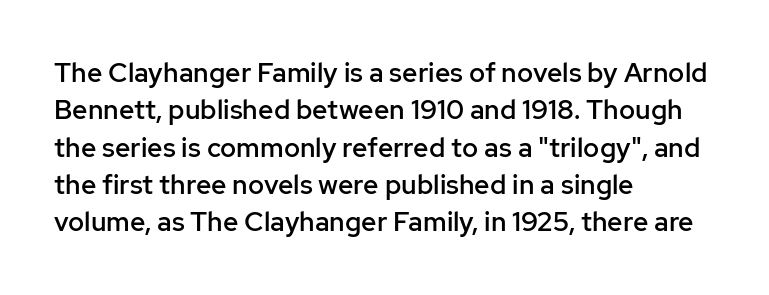
{"italic": "no", "bold": "semi", "underline": "no", "align": "left", "line_spacing": "normal", "line_spacing_ratio": 1.38, "letter_spacing": "normal", "letter_spacing_em": 0.0, "glyph_px": 27}
